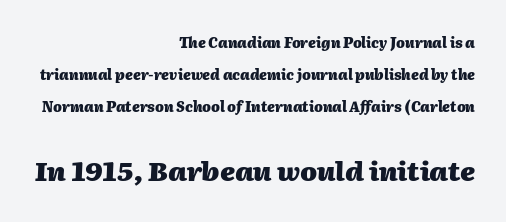
Q: Is the text bold? A: Yes.
Q: Is the text italic (slanted)? A: Yes, it leans right by about 2 degrees.
Q: Is the text underlined? A: No.
Q: How is the paragraph aligned? A: Right-aligned.
Q: Is the spacing between letters normal or unusually wide? A: Normal.
Q: Is the spacing between lines tight, normal or loose? A: Loose.
Q: Which block of text is set in a larger size, the first (top) or the second (bottom)? A: The second (bottom) one.
